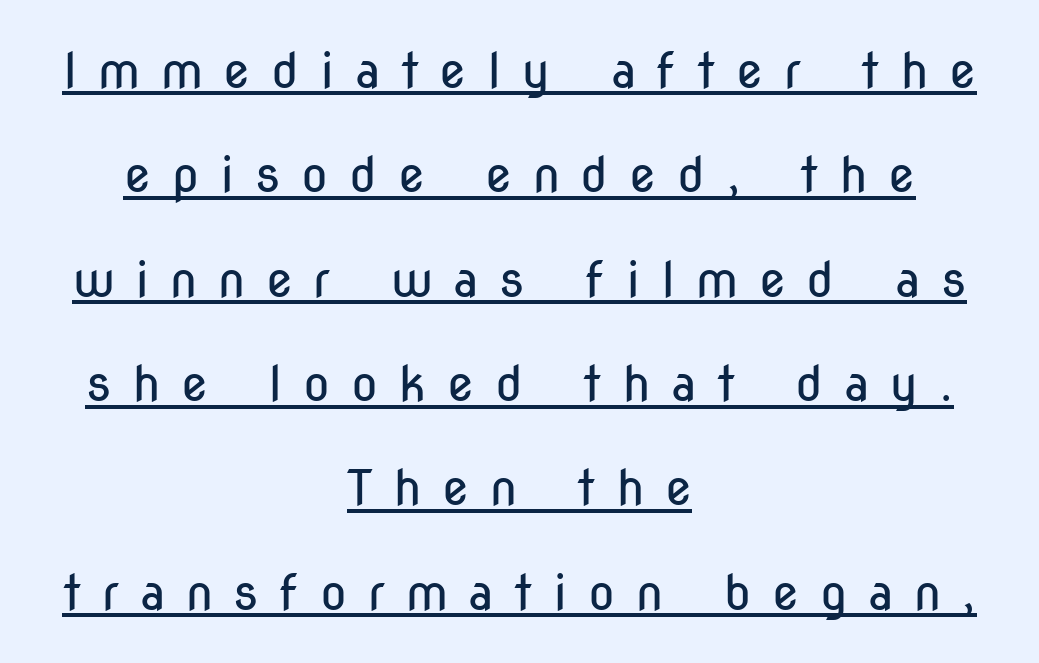
The weight would be labelled regular, book, light, or lighter still. Rows of type keep a wide berth in the vertical direction. Students, note that the glyphs here are deliberately spaced far apart. Notice how a bar underscores the lettering throughout. Do the characters align in a grid? No, the font is proportional. Upright lettering throughout.
